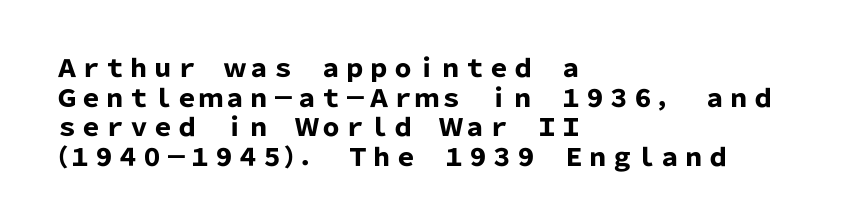
The image shows 24 px bold type, upright; set left-aligned, line spacing 1.23x, normal letter spacing, not underlined.
